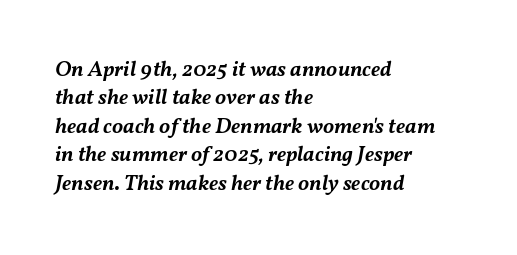
The image shows 22 px text type, italic (leaning right); set left-aligned, normal line spacing (1.29x), normal letter spacing, not underlined.
